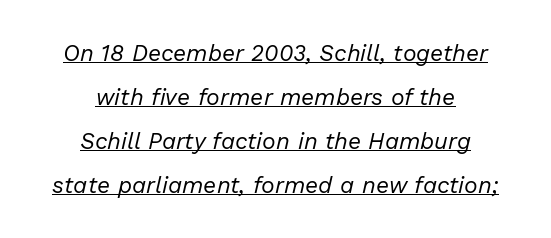
Caption: lettering with a line underneath. The tracking reads as untouched default to a designer's eye. The rag falls on both sides of this text block equally. If you drew a line through each stem, it would be angled. Each stroke keeps to a modest, everyday thickness or less. Whoever set this chose breathing room over compactness in the vertical rhythm.
